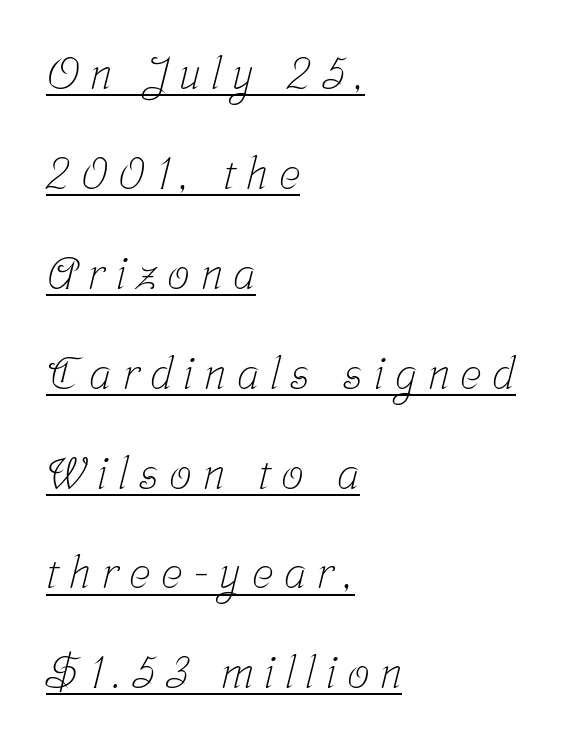
The image shows 45 px light, condensed serif type; set left-aligned, loose line spacing (2.22x), unusually wide letter spacing (+0.24 em), underlined; low stroke contrast and a medium x-height.
